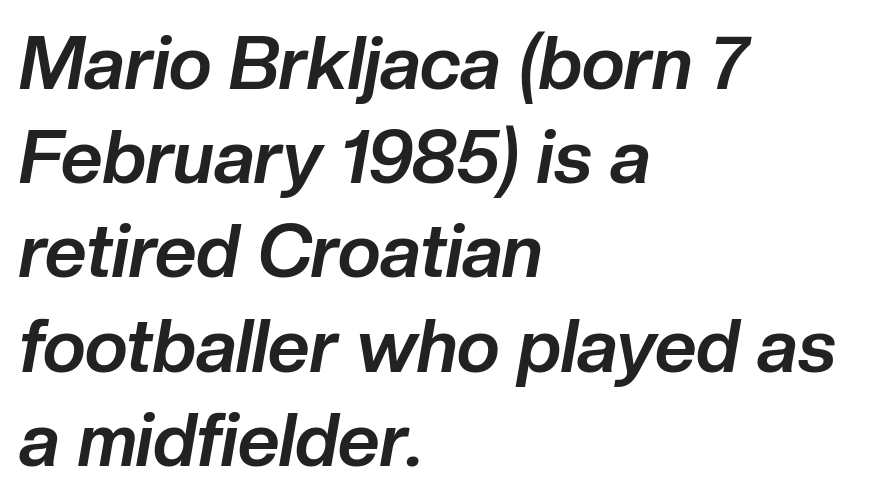
Q: Is the text bold? A: Yes.
Q: Is the text italic (slanted)? A: Yes, it leans right by about 10 degrees.
Q: Is the text underlined? A: No.
Q: How is the paragraph aligned? A: Left-aligned.
Q: Is the spacing between letters normal or unusually wide? A: Normal.
Q: Is the spacing between lines tight, normal or loose? A: Normal.
Q: Width (condensed, normal, or wide)? A: Normal.
Q: Stroke contrast? A: Low.
Q: x-height? A: Medium.
Q: Monospaced? A: No.
